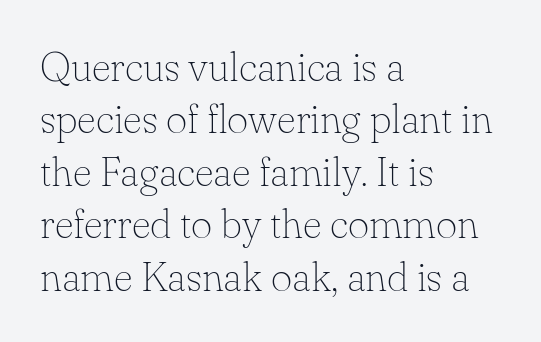
Q: Is the text bold? A: No.
Q: Is the text italic (slanted)? A: No, it is upright.
Q: Is the typeface a serif or a sans-serif typeface? A: Serif.
Q: Is the text underlined? A: No.
Q: How is the paragraph aligned? A: Left-aligned.
Q: Is the spacing between letters normal or unusually wide? A: Normal.
Q: Is the spacing between lines tight, normal or loose? A: Normal.
Q: Width (condensed, normal, or wide)? A: Normal.
Q: Stroke contrast? A: Low.
Q: x-height? A: Small.
Q: Monospaced? A: No.
